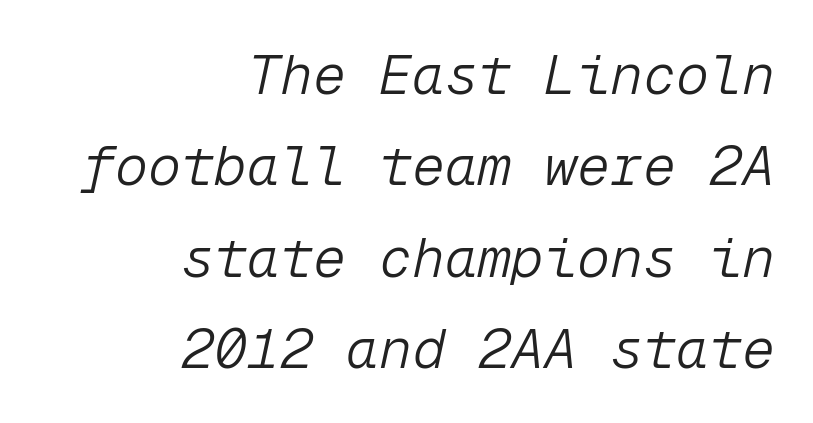
The image shows 55 px light type, italic (leaning right), monospaced; set right-aligned, normal line spacing (1.66x), normal letter spacing, not underlined; low stroke contrast and a medium x-height.
